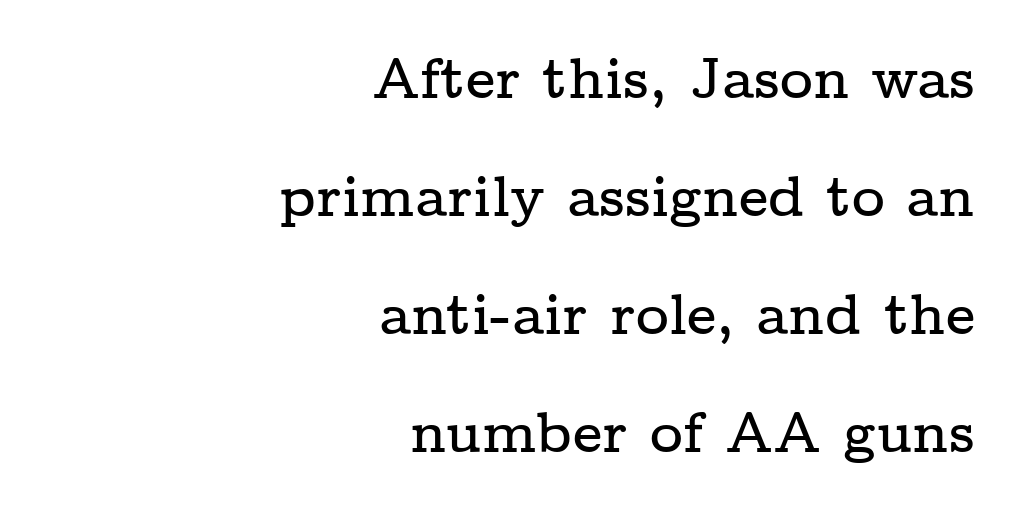
The image shows 57 px wide serif type, upright; set right-aligned, loose line spacing (2.07x), normal letter spacing, not underlined; low stroke contrast and a medium x-height.
